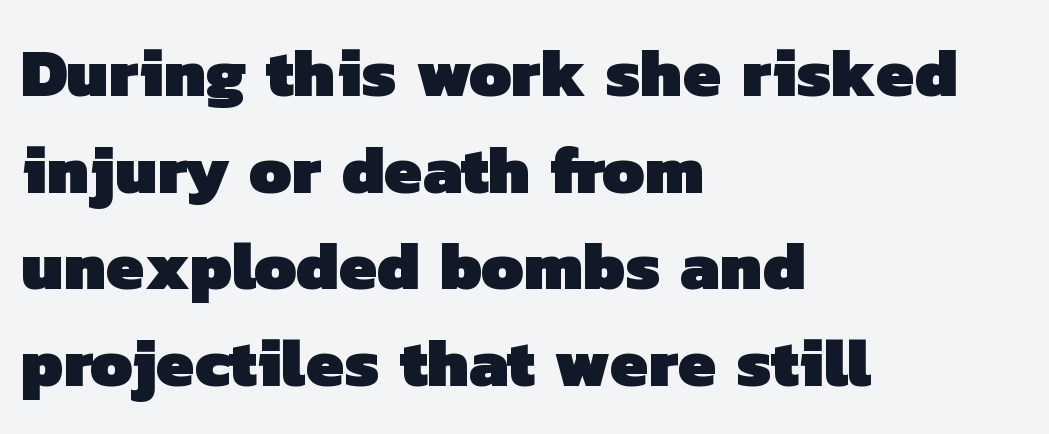
The image shows 68 px heavy sans-serif type; set left-aligned, normal line spacing (1.42x), normal letter spacing, not underlined; low stroke contrast and a medium x-height.
